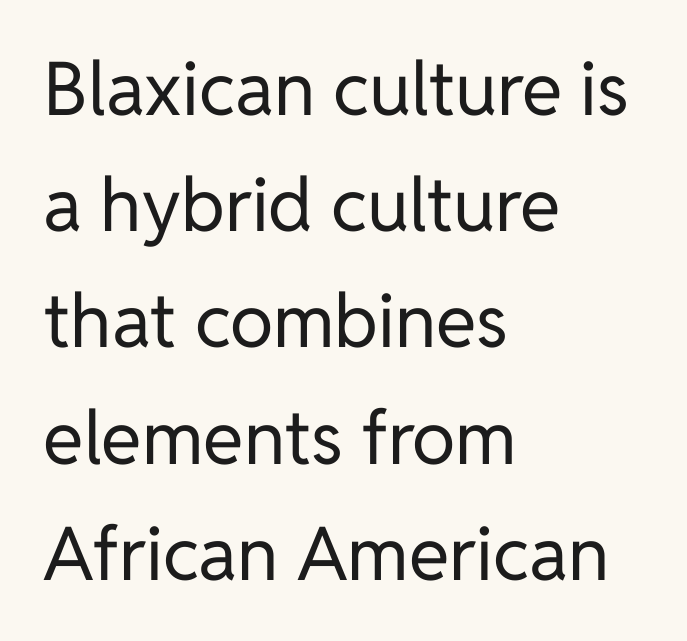
Q: Is the text bold? A: No.
Q: Is the text italic (slanted)? A: No, it is upright.
Q: Is the typeface a serif or a sans-serif typeface? A: Sans-serif.
Q: Is the text underlined? A: No.
Q: How is the paragraph aligned? A: Left-aligned.
Q: Is the spacing between letters normal or unusually wide? A: Normal.
Q: Is the spacing between lines tight, normal or loose? A: Normal.
Q: Width (condensed, normal, or wide)? A: Normal.
Q: Stroke contrast? A: Low.
Q: x-height? A: Medium.
Q: Monospaced? A: No.
